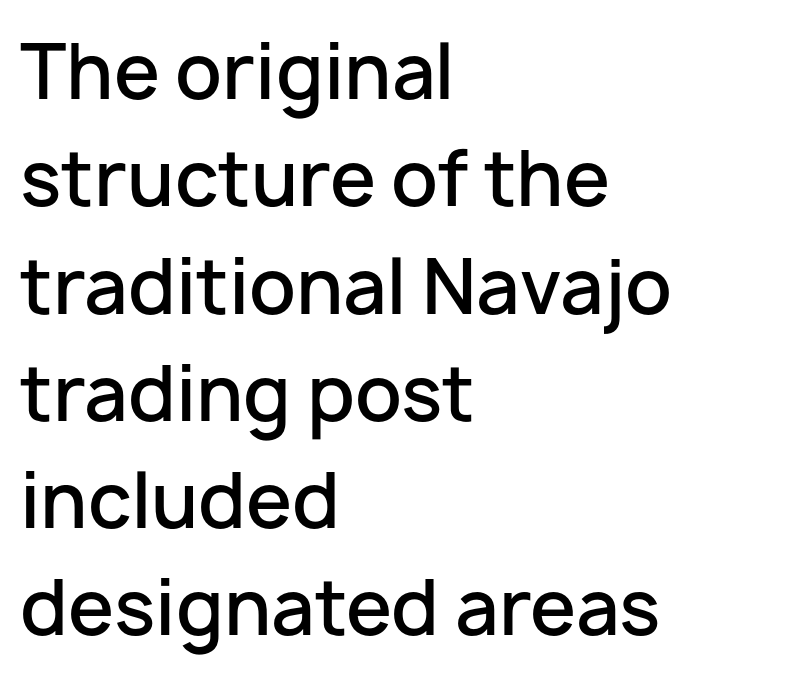
{"serif": "no", "italic": "no", "bold": "semi", "weight": "semibold", "width": "normal", "stroke_contrast": "low", "x_height": "medium", "monospaced": "no", "underline": "no", "align": "left", "line_spacing": "normal", "line_spacing_ratio": 1.45, "letter_spacing": "normal", "letter_spacing_em": 0.0, "glyph_px": 74}
